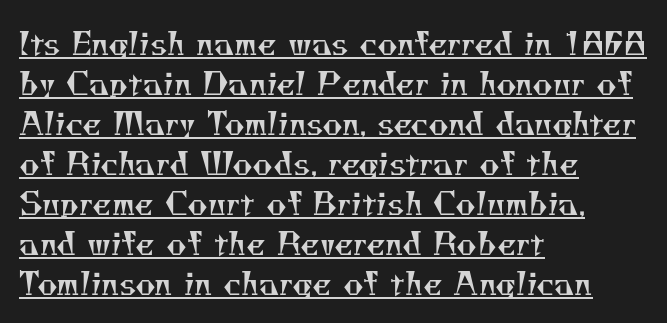
{"serif": "yes", "bold": "no", "weight": "regular", "width": "normal", "stroke_contrast": "medium", "x_height": "small", "monospaced": "no", "underline": "yes", "align": "left", "line_spacing": "normal", "line_spacing_ratio": 1.29, "letter_spacing": "normal", "letter_spacing_em": 0.0, "glyph_px": 31}
